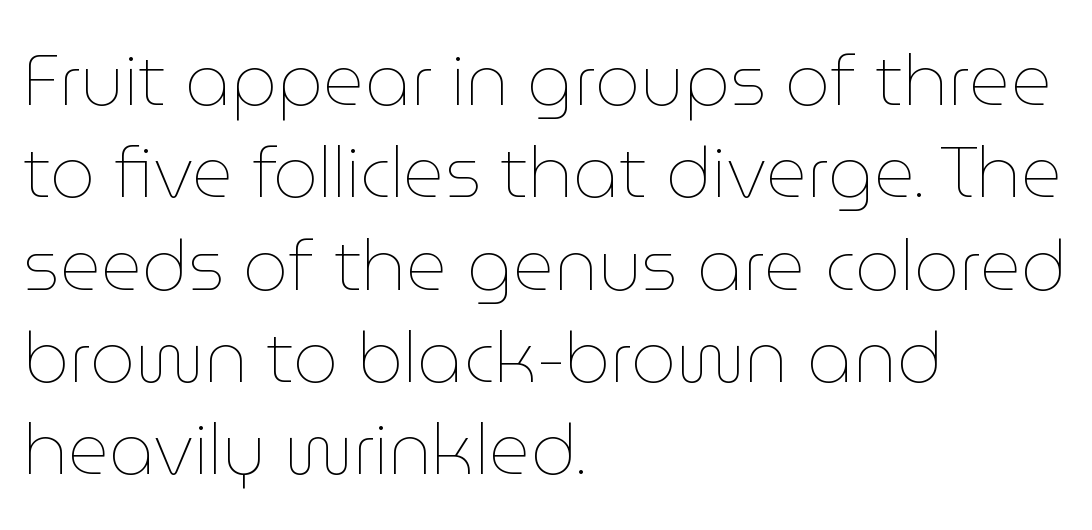
The image shows 71 px thin type, upright; set left-aligned, normal line spacing (1.3x), normal letter spacing, not underlined; low stroke contrast and a medium x-height.
